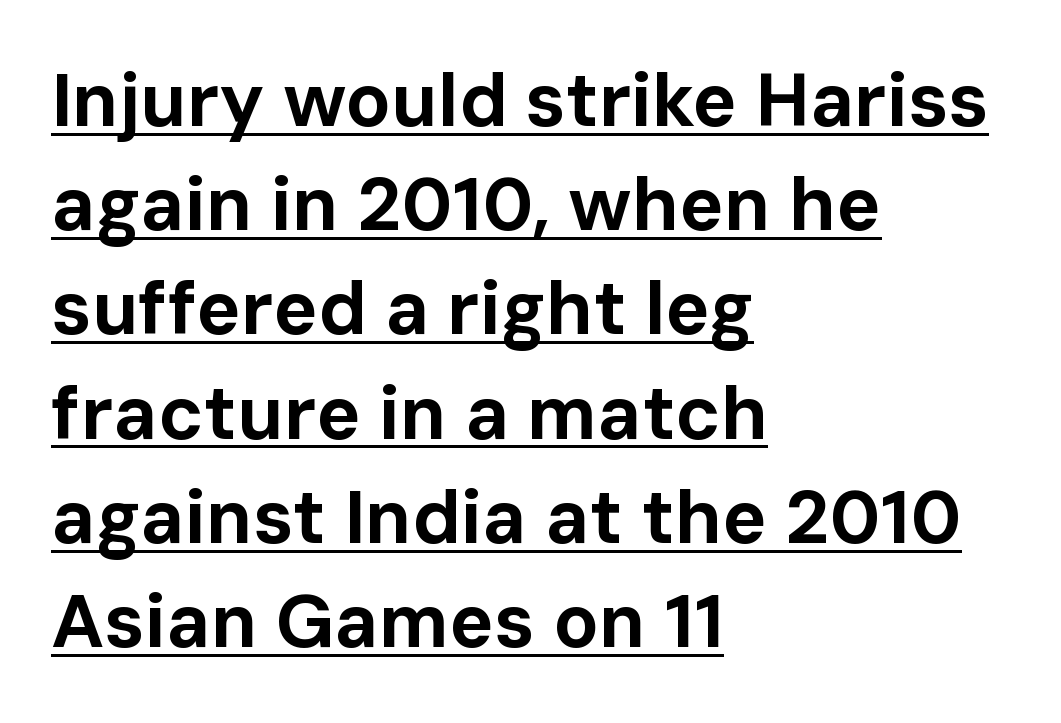
{"serif": "no", "italic": "no", "bold": "yes", "weight": "bold", "width": "normal", "stroke_contrast": "low", "x_height": "medium", "monospaced": "no", "underline": "yes", "align": "left", "line_spacing": "normal", "line_spacing_ratio": 1.39, "letter_spacing": "normal", "letter_spacing_em": 0.0, "glyph_px": 75}
